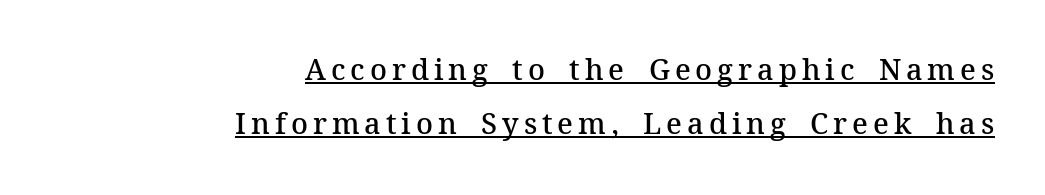
Varying glyph widths throughout — classic text-font behaviour. Italic: no, the glyphs are upright roman. One-word summary of the alignment: right. Underlining? Definitely there. Is this a sans? No — the strokes have serifs. This is the in-between weight designers call semibold or demi.
